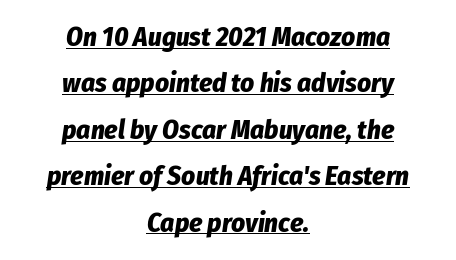
Q: Is the text bold? A: Yes.
Q: Is the text italic (slanted)? A: Yes, it leans right by about 8 degrees.
Q: Is the text underlined? A: Yes.
Q: How is the paragraph aligned? A: Centered.
Q: Is the spacing between letters normal or unusually wide? A: Normal.
